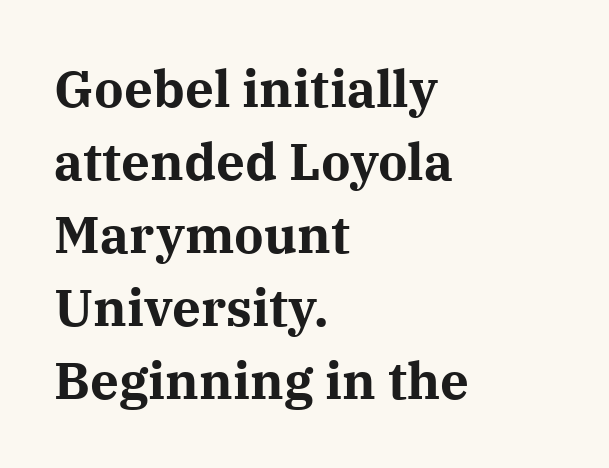
The image shows 51 px bold serif type, upright; set left-aligned, normal line spacing (1.43x), normal letter spacing, not underlined; medium stroke contrast and a medium x-height.
